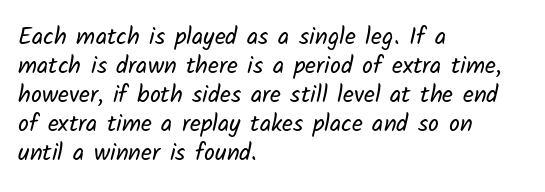
Q: Is the text bold? A: No.
Q: Is the text underlined? A: No.
Q: How is the paragraph aligned? A: Left-aligned.
Q: Is the spacing between letters normal or unusually wide? A: Normal.
